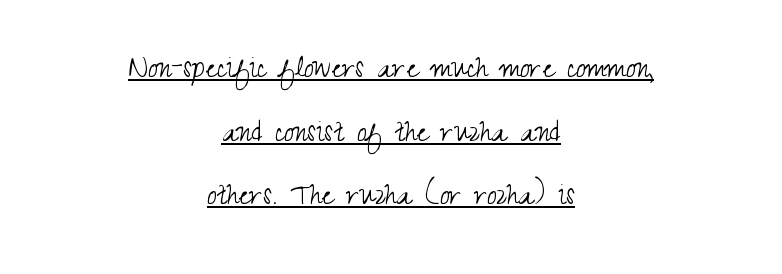
Caption: standard tracking, unaltered. Spacing verdict: proportional, widths tailored to each character. This is sans-serif lettering, the kind often seen on screens and signage. When letters stand straight like this, we call the style roman or upright. The letterforms sit at book weight or below. This is underlined copy, the kind a proofreader might mark for attention.
